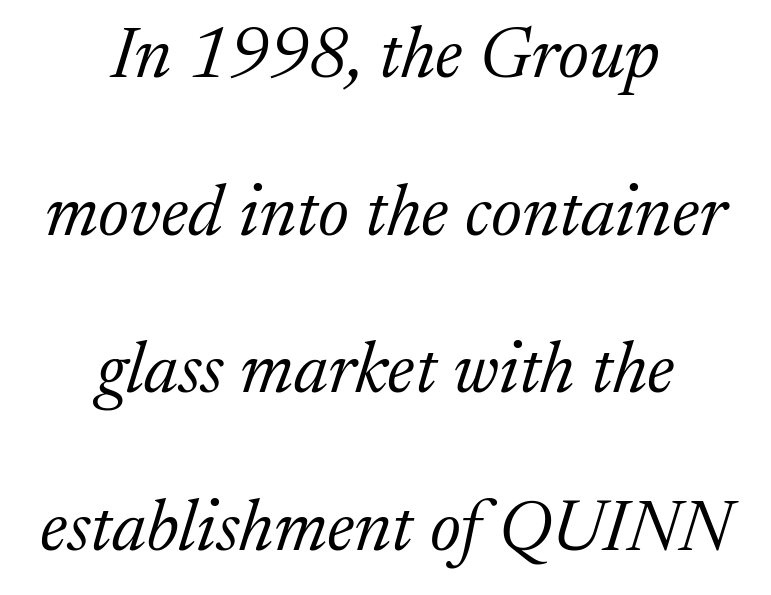
The image shows 72 px light serif type, italic (leaning right); set centered, loose line spacing (2.19x), normal letter spacing, not underlined; medium stroke contrast and a medium x-height.
